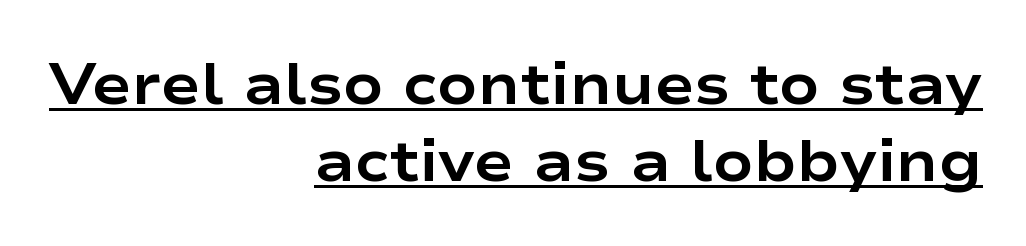
{"serif": "no", "italic": "no", "bold": "yes", "weight": "bold", "width": "wide", "stroke_contrast": "low", "x_height": "medium", "monospaced": "no", "underline": "yes", "align": "right", "line_spacing": "normal", "line_spacing_ratio": 1.3, "letter_spacing": "normal", "letter_spacing_em": 0.0, "glyph_px": 59}
